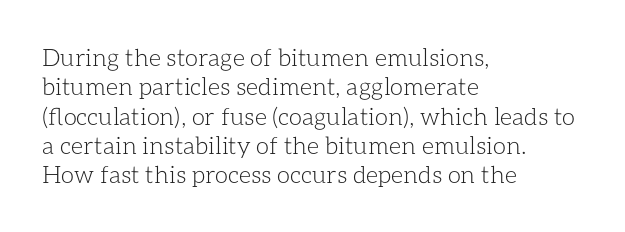
Q: Is the text bold? A: No.
Q: Is the text italic (slanted)? A: No, it is upright.
Q: Is the text underlined? A: No.
Q: How is the paragraph aligned? A: Left-aligned.
Q: Is the spacing between letters normal or unusually wide? A: Normal.
